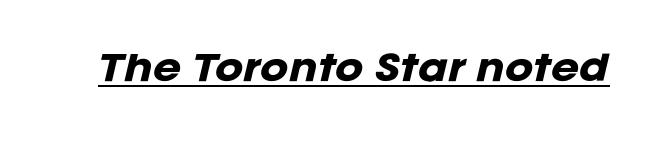
{"italic": "yes", "lean": "right", "slant_degrees": 12, "bold": "yes", "weight": "heavy", "width": "normal", "stroke_contrast": "low", "x_height": "large", "monospaced": "no", "underline": "yes", "letter_spacing": "normal", "letter_spacing_em": 0.0, "glyph_px": 34}
